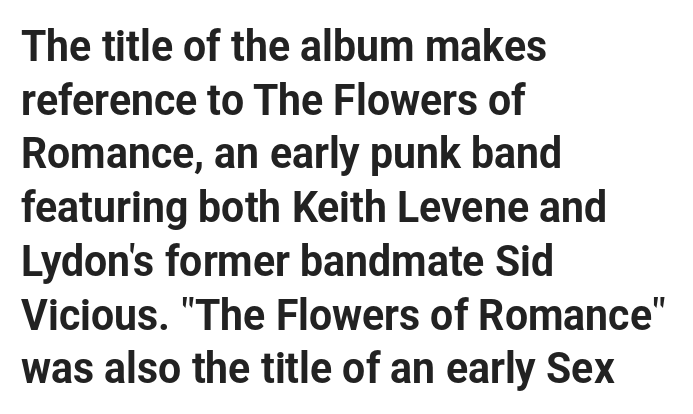
The letters advance in unequal steps, a hallmark of proportional type. The lines in this sample share a left origin and differ only in where they stop. Vertical strokes here are truly vertical. The lines sit at an ordinary, default distance from one another.
